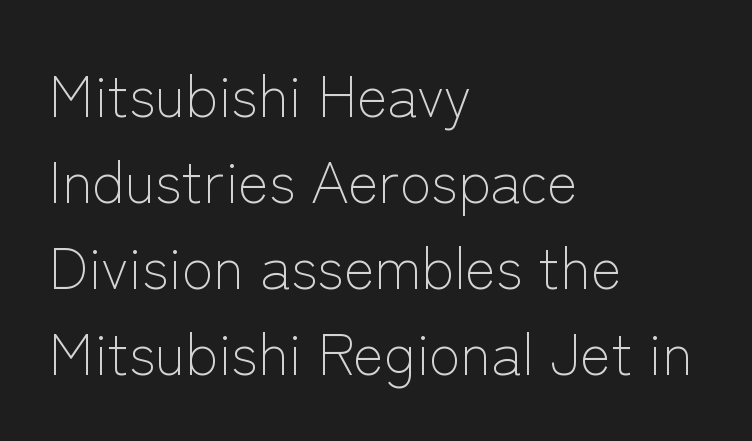
{"serif": "no", "italic": "no", "bold": "no", "weight": "light", "width": "normal", "stroke_contrast": "low", "x_height": "medium", "monospaced": "no", "underline": "no", "align": "left", "line_spacing": "normal", "line_spacing_ratio": 1.48, "letter_spacing": "normal", "letter_spacing_em": 0.0, "glyph_px": 58}
